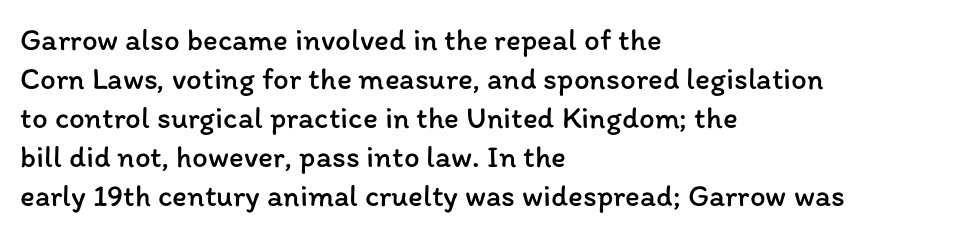
Is the block centered? No — it sits flush against the left margin. Letter spacing: default. The specimen reads as upright at a glance. The specimen omits any rule beneath the text block's lines. The passage shown is not bold in any degree.
